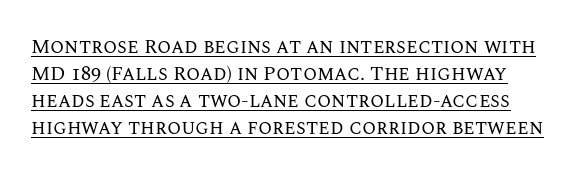
Every stem runs plumb, perpendicular to the baseline. No letter is thick-stroked: the sample isn't bold. The rendering uses a moderate line-height, typical for paragraphs. The words here are underlined.
